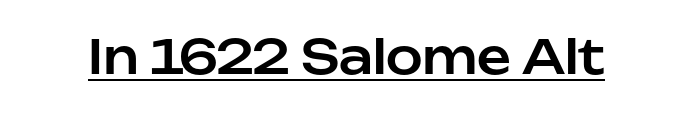
Notice how the stems are strictly vertical — no italics here. Examine the stroke ends and you'll find no serifs. You can see a thin bar hugging the bottom of the glyphs. The tracking reads as untouched default to a designer's eye. Note the varied advance widths — an 'i' is clearly narrower than an 'm'.
